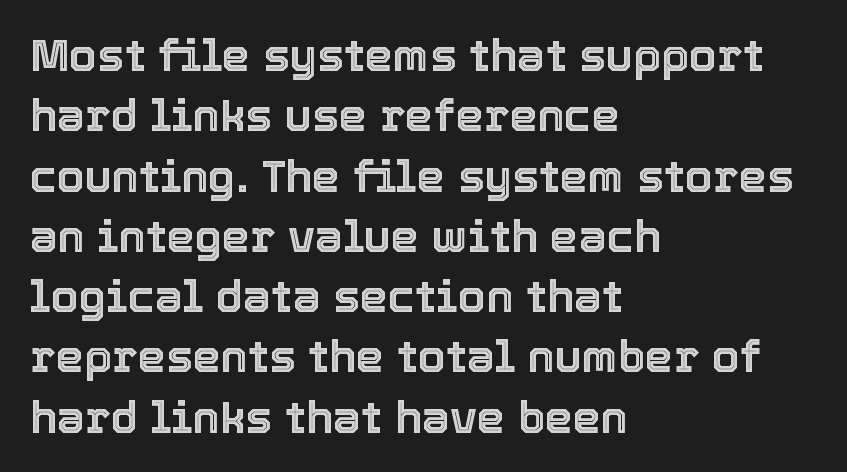
The specimen omits any rule beneath the text block's lines. Every stem runs plumb, perpendicular to the baseline. A typesetter would call this proportional, since set widths differ per character. Short note: letters normally spaced. The text block is weighted toward the left margin, trailing off unevenly rightward. A typesetter would call this leading conventional body-copy spacing.
